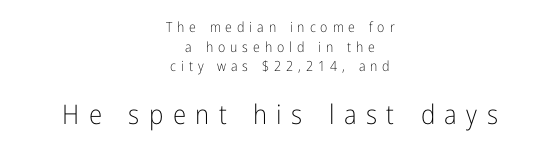
Q: Is the text bold? A: No.
Q: Is the text italic (slanted)? A: No, it is upright.
Q: Is the text underlined? A: No.
Q: How is the paragraph aligned? A: Centered.
Q: Is the spacing between letters normal or unusually wide? A: Unusually wide.
Q: Is the spacing between lines tight, normal or loose? A: Normal.
Q: Which block of text is set in a larger size, the first (top) or the second (bottom)? A: The second (bottom) one.
